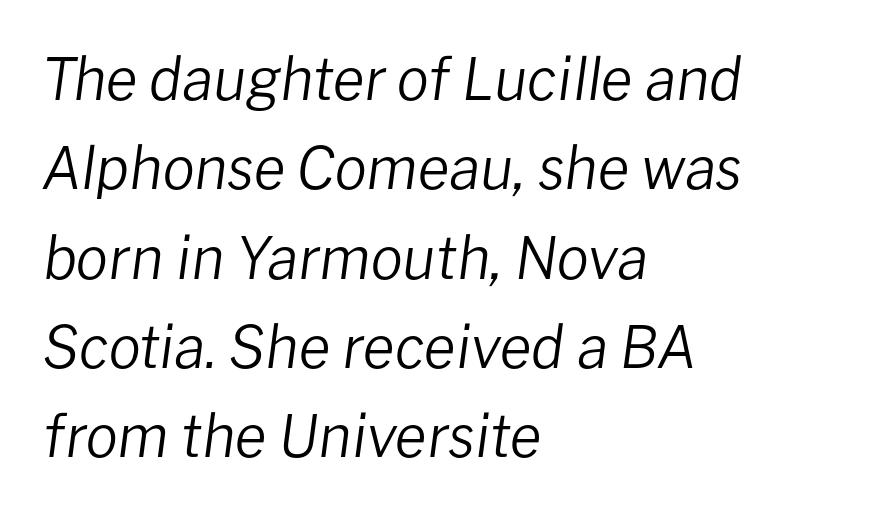
Q: Is the text bold? A: No.
Q: Is the text italic (slanted)? A: Yes, it leans right by about 8 degrees.
Q: Is the text underlined? A: No.
Q: How is the paragraph aligned? A: Left-aligned.
Q: Is the spacing between letters normal or unusually wide? A: Normal.
Q: Is the spacing between lines tight, normal or loose? A: Normal.
Q: Width (condensed, normal, or wide)? A: Normal.
Q: Stroke contrast? A: Low.
Q: x-height? A: Medium.
Q: Monospaced? A: No.
